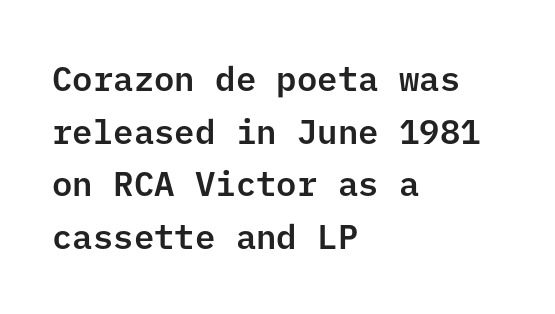
Q: Is the text italic (slanted)? A: No, it is upright.
Q: Is the typeface a serif or a sans-serif typeface? A: Sans-serif.
Q: Is the text underlined? A: No.
Q: How is the paragraph aligned? A: Left-aligned.
Q: Is the spacing between letters normal or unusually wide? A: Normal.
Q: Is the spacing between lines tight, normal or loose? A: Normal.
Q: Width (condensed, normal, or wide)? A: Normal.
Q: Stroke contrast? A: Low.
Q: x-height? A: Medium.
